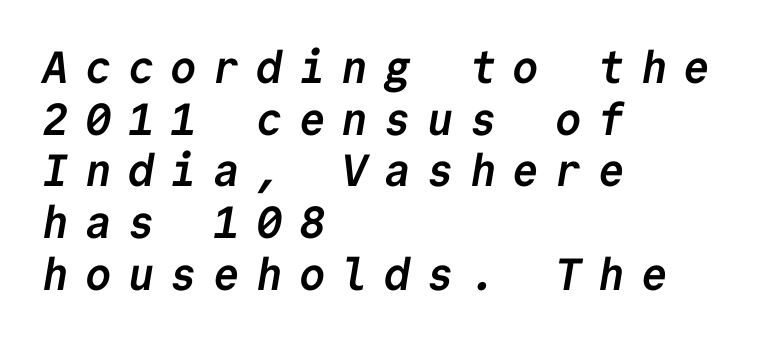
The image shows 45 px semibold sans-serif type, monospaced; set left-aligned, tight line spacing (1.15x), unusually wide letter spacing (+0.35 em), not underlined; low stroke contrast and a medium x-height.
